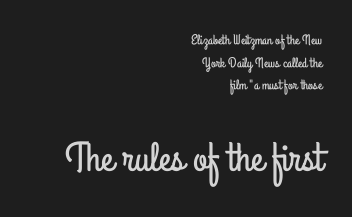
{"serif": "no", "italic": "no", "width": "condensed", "stroke_contrast": "low", "x_height": "small", "monospaced": "no", "underline": "no", "align": "right", "line_spacing": "normal", "line_spacing_ratio": 1.62, "letter_spacing": "normal", "letter_spacing_em": 0.0, "larger_block": "second", "size_ratio": 2.93, "glyph_px": 41}
